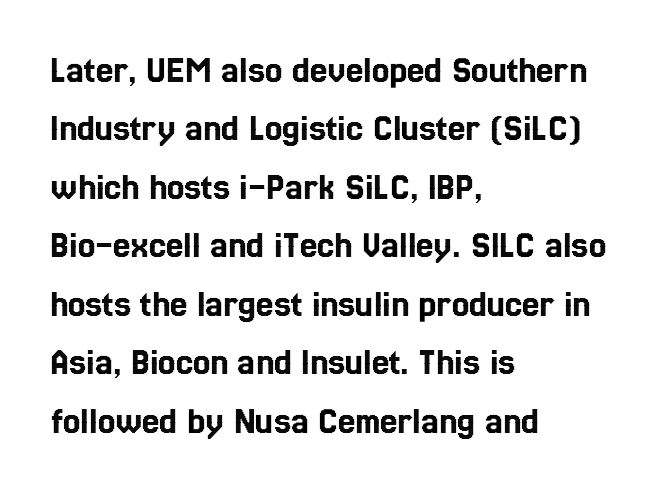
{"italic": "no", "width": "condensed", "x_height": "medium", "monospaced": "no", "underline": "no", "align": "left", "line_spacing": "normal", "line_spacing_ratio": 1.5, "letter_spacing": "normal", "letter_spacing_em": 0.0, "glyph_px": 39}
